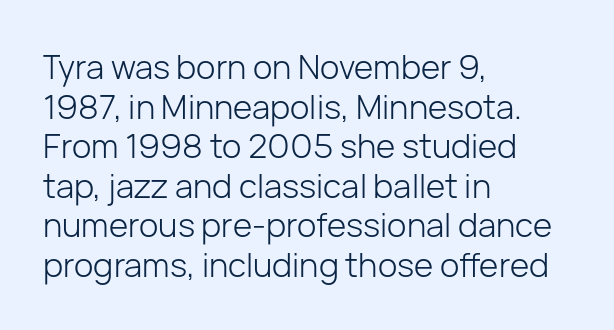
Q: Is the text bold? A: No.
Q: Is the text italic (slanted)? A: No, it is upright.
Q: Is the typeface a serif or a sans-serif typeface? A: Sans-serif.
Q: Is the text underlined? A: No.
Q: How is the paragraph aligned? A: Left-aligned.
Q: Is the spacing between letters normal or unusually wide? A: Normal.
Q: Width (condensed, normal, or wide)? A: Normal.
Q: Stroke contrast? A: Low.
Q: x-height? A: Medium.
Q: Monospaced? A: No.
